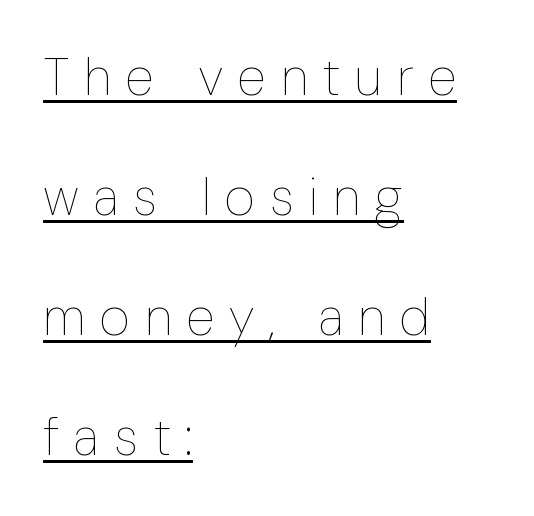
{"italic": "no", "bold": "no", "weight": "thin", "width": "condensed", "stroke_contrast": "low", "x_height": "medium", "monospaced": "no", "underline": "yes", "align": "left", "line_spacing": "loose", "line_spacing_ratio": 2.31, "letter_spacing": "wide", "letter_spacing_em": 0.29, "glyph_px": 52}
